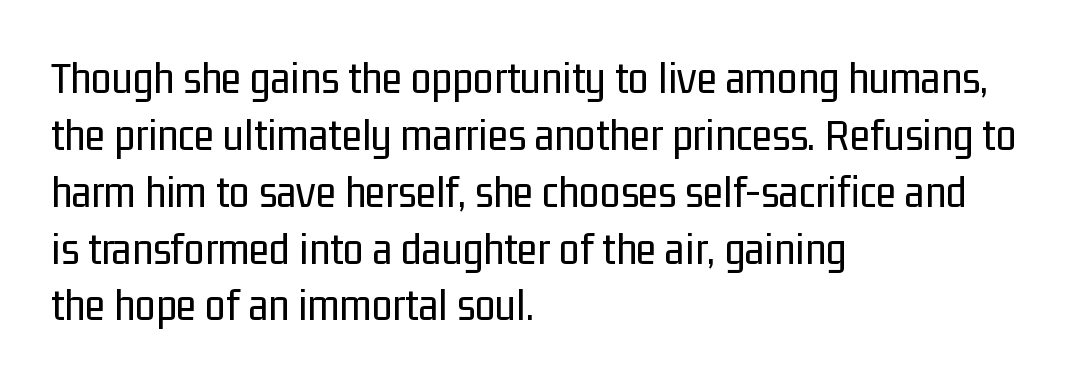
The image shows 47 px regular-weight, condensed sans-serif type, upright; set left-aligned, line spacing 1.21x, normal letter spacing, not underlined; low stroke contrast and a medium x-height.
